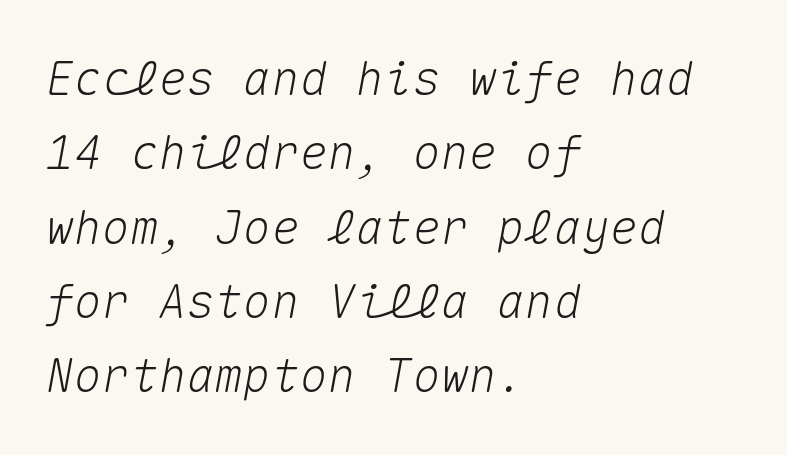
{"italic": "yes", "lean": "right", "slant_degrees": 10, "width": "normal", "stroke_contrast": "medium", "x_height": "medium", "monospaced": "yes", "underline": "no", "align": "left", "line_spacing": "normal", "line_spacing_ratio": 1.58, "letter_spacing": "normal", "letter_spacing_em": 0.0, "glyph_px": 47}
